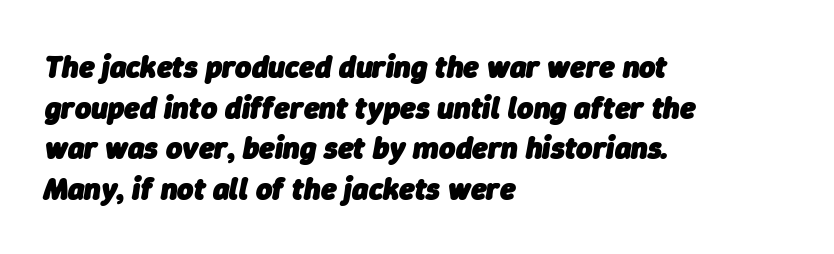
The image shows 31 px heavy type, italic (leaning right); set left-aligned, normal line spacing (1.31x), normal letter spacing, not underlined; low stroke contrast and a medium x-height.
